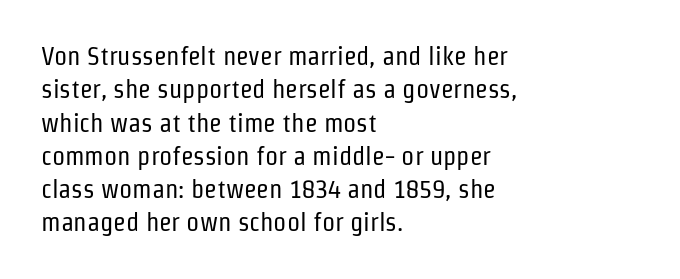
Compared with typical paragraphs, the rows here are spaced about the same. The letters stand straight up with perfectly vertical stems. Short and long lines alike share a common starting point at left. Is the stroke heavy? The answer is a plain regular-or-lighter. In terms of letterspacing, this is plain default setting. Just letters on the line, the space beneath them empty.
